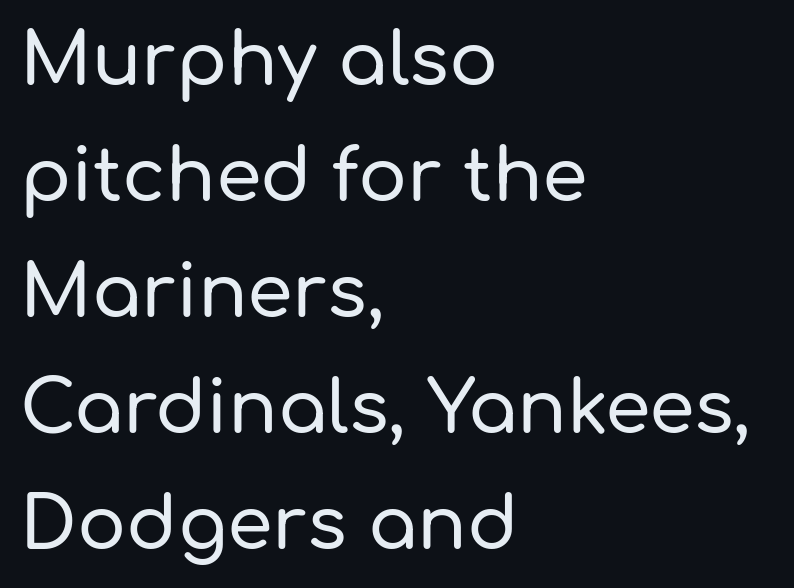
The image shows 73 px sans-serif type, upright; set left-aligned, normal line spacing (1.59x), normal letter spacing, not underlined; low stroke contrast and a medium x-height.
